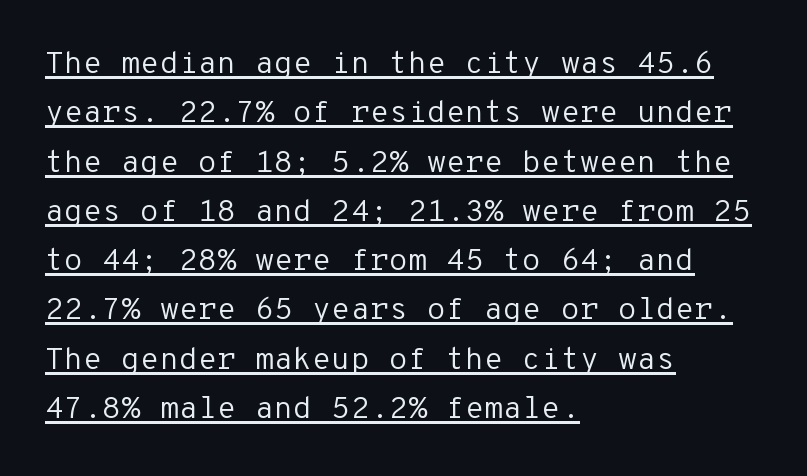
The image shows 31 px regular-weight sans-serif type, upright, monospaced; set left-aligned, normal line spacing (1.59x), normal letter spacing, underlined; low stroke contrast and a medium x-height.
